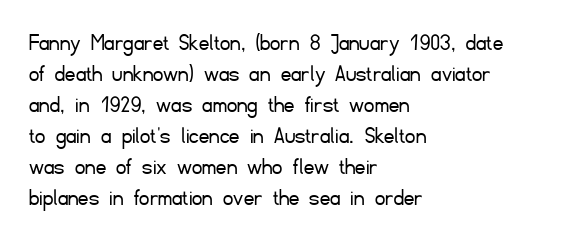
A light-to-regular cut is what we see here. Clear beneath every line of the passage. Vertical strokes here are truly vertical. The passage shown has conventional tracking throughout. Leftover space on each line is placed entirely after the last word.
